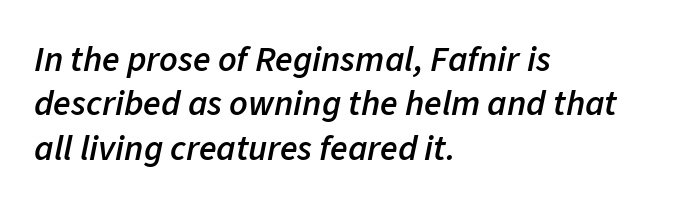
The image shows 36 px semibold type, italic (leaning right); set left-aligned, line spacing 1.23x, normal letter spacing, not underlined; low stroke contrast and a medium x-height.
